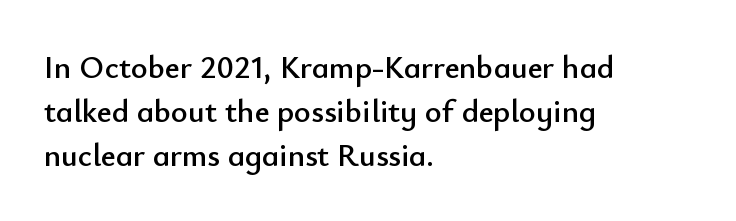
The image shows 32 px sans-serif type, upright; set left-aligned, normal line spacing (1.38x), normal letter spacing, not underlined; low stroke contrast and a small x-height.
